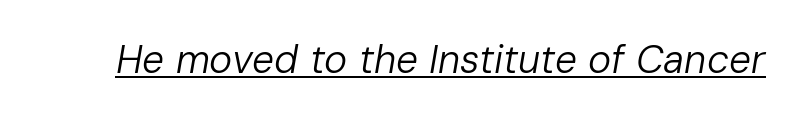
The letters advance in unequal steps, a hallmark of proportional type. In terms of letterspacing, this is plain default setting. Beneath each row of characters lies a ruled line. The face used here has a pronounced slope to its letters. No heavy texture on the line: the type isn't bold.
